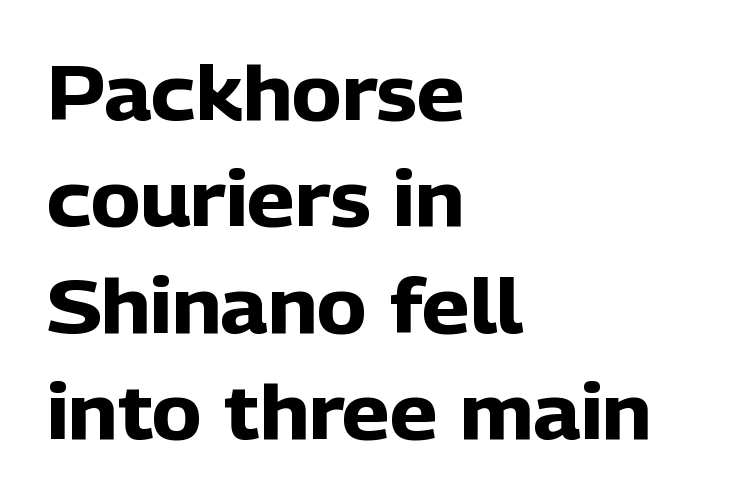
{"serif": "no", "italic": "no", "bold": "yes", "weight": "heavy", "width": "normal", "stroke_contrast": "low", "x_height": "medium", "monospaced": "no", "underline": "no", "align": "left", "line_spacing": "normal", "line_spacing_ratio": 1.42, "letter_spacing": "normal", "letter_spacing_em": 0.0, "glyph_px": 75}
